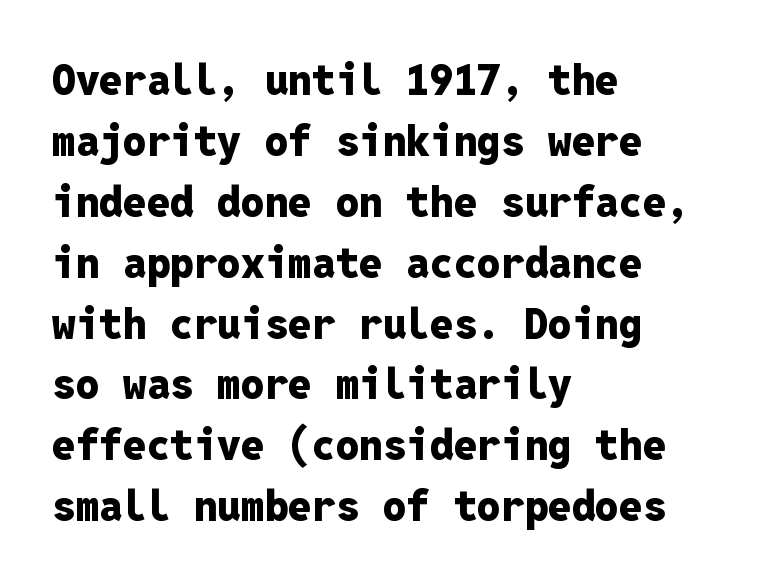
Q: Is the text bold? A: Yes.
Q: Is the text italic (slanted)? A: No, it is upright.
Q: Is the typeface a serif or a sans-serif typeface? A: Sans-serif.
Q: Is the text underlined? A: No.
Q: How is the paragraph aligned? A: Left-aligned.
Q: Is the spacing between letters normal or unusually wide? A: Normal.
Q: Is the spacing between lines tight, normal or loose? A: Normal.
Q: Width (condensed, normal, or wide)? A: Normal.
Q: Stroke contrast? A: Low.
Q: x-height? A: Medium.
Q: Monospaced? A: Yes.
